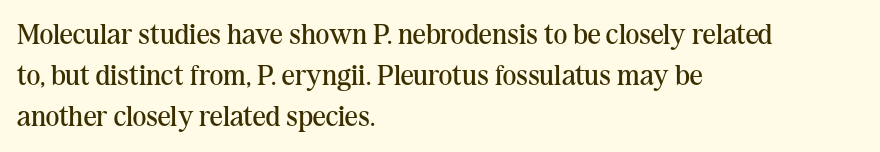
{"serif": "yes", "italic": "no", "bold": "no", "weight": "regular", "width": "normal", "stroke_contrast": "medium", "x_height": "medium", "monospaced": "no", "underline": "no", "align": "left", "line_spacing": "normal", "line_spacing_ratio": 1.42, "letter_spacing": "normal", "letter_spacing_em": 0.0, "glyph_px": 29}
